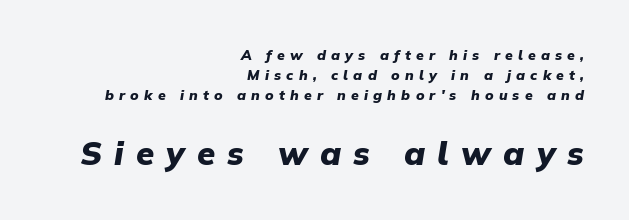
The image shows 33 px heavy type, italic (leaning right); set right-aligned, normal line spacing (1.43x), unusually wide letter spacing (+0.37 em), not underlined; the second (bottom) block is 2.36x larger; low stroke contrast and a medium x-height.
